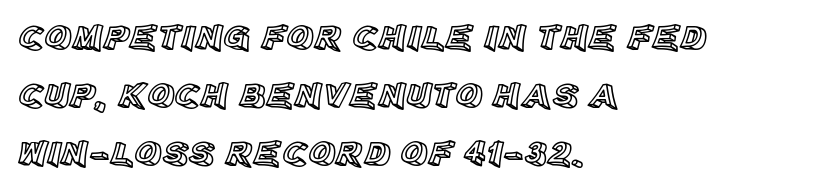
{"width": "normal", "x_height": "large", "monospaced": "no", "underline": "no", "align": "left", "line_spacing": "normal", "line_spacing_ratio": 1.57, "letter_spacing": "normal", "letter_spacing_em": 0.0, "glyph_px": 37}
